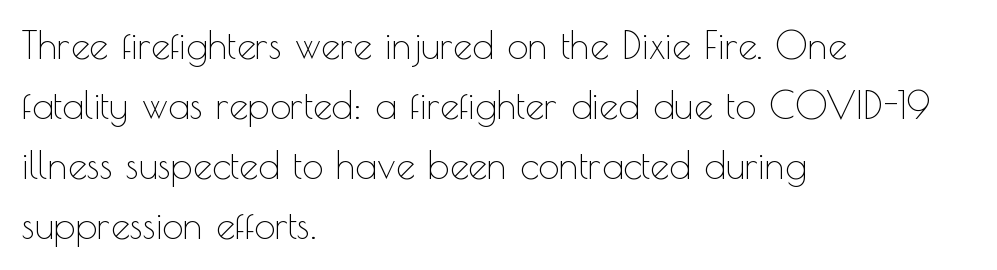
Q: Is the text bold? A: No.
Q: Is the text italic (slanted)? A: No, it is upright.
Q: Is the typeface a serif or a sans-serif typeface? A: Sans-serif.
Q: Is the text underlined? A: No.
Q: How is the paragraph aligned? A: Left-aligned.
Q: Is the spacing between letters normal or unusually wide? A: Normal.
Q: Is the spacing between lines tight, normal or loose? A: Normal.
Q: Width (condensed, normal, or wide)? A: Normal.
Q: x-height? A: Small.
Q: Monospaced? A: No.
